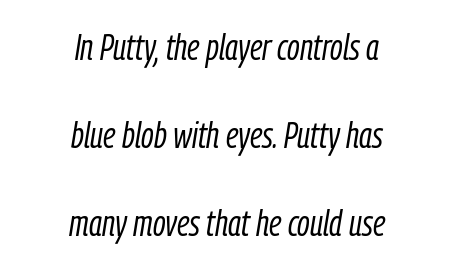
{"italic": "yes", "lean": "right", "slant_degrees": 9, "bold": "no", "weight": "light", "width": "condensed", "stroke_contrast": "low", "x_height": "medium", "monospaced": "no", "underline": "no", "align": "center", "line_spacing": "loose", "line_spacing_ratio": 2.38, "letter_spacing": "normal", "letter_spacing_em": 0.0, "glyph_px": 37}
